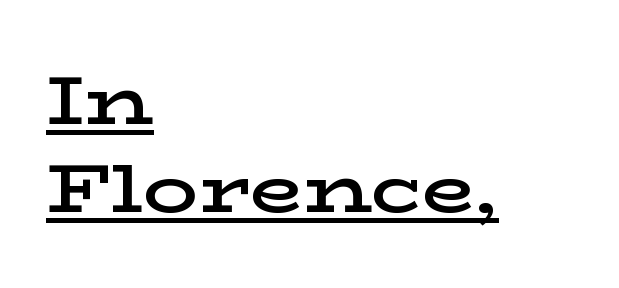
Q: Is the text bold? A: Semi-bold.
Q: Is the text italic (slanted)? A: No, it is upright.
Q: Is the typeface a serif or a sans-serif typeface? A: Serif.
Q: Is the text underlined? A: Yes.
Q: How is the paragraph aligned? A: Left-aligned.
Q: Is the spacing between letters normal or unusually wide? A: Normal.
Q: Is the spacing between lines tight, normal or loose? A: Normal.
Q: Width (condensed, normal, or wide)? A: Wide.
Q: Stroke contrast? A: Low.
Q: x-height? A: Medium.
Q: Monospaced? A: No.
